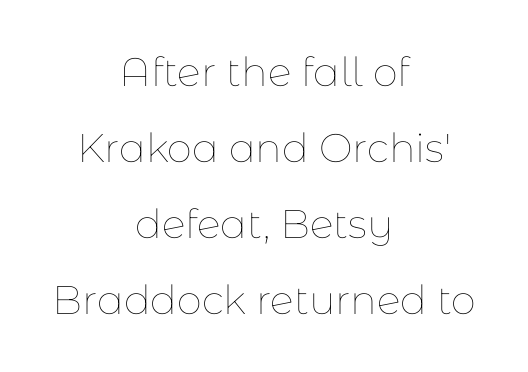
Q: Is the text bold? A: No.
Q: Is the text italic (slanted)? A: No, it is upright.
Q: Is the text underlined? A: No.
Q: How is the paragraph aligned? A: Centered.
Q: Is the spacing between letters normal or unusually wide? A: Normal.
Q: Is the spacing between lines tight, normal or loose? A: Loose.
Q: Width (condensed, normal, or wide)? A: Normal.
Q: Stroke contrast? A: Low.
Q: x-height? A: Medium.
Q: Monospaced? A: No.
